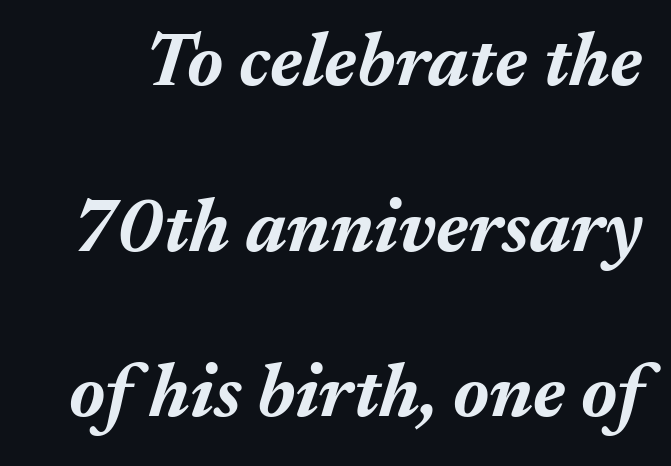
Spacing verdict: proportional, widths tailored to each character. Has an underline been added? It has not. There's an unmistakable incline to the writing here. Loosely led — the rows are spread out. Typographic density is high because the face is bold. The gaps between neighbouring characters are ordinary and unremarkable.
